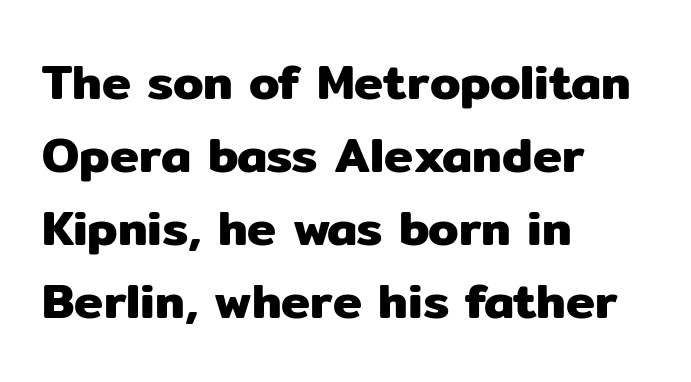
The image shows 49 px sans-serif type, upright; set left-aligned, normal line spacing (1.49x), normal letter spacing, not underlined; low stroke contrast and a medium x-height.
